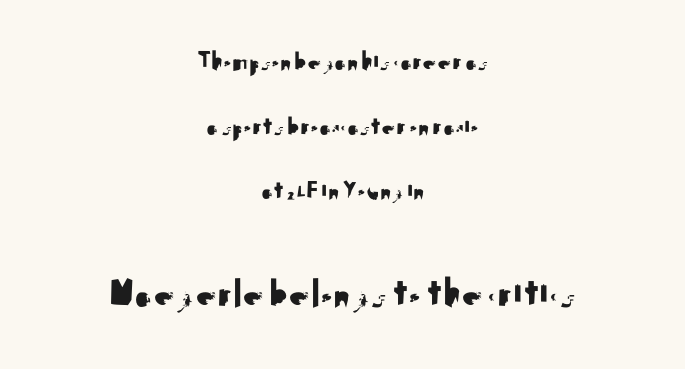
Nothing sits at the stroke ends, so this counts as sans-serif. Spacing verdict: proportional, widths tailored to each character. A centered setting, common on invitations and titles, is used for this passage. The following chunk of copy outweighs the initial chunk in type size.
